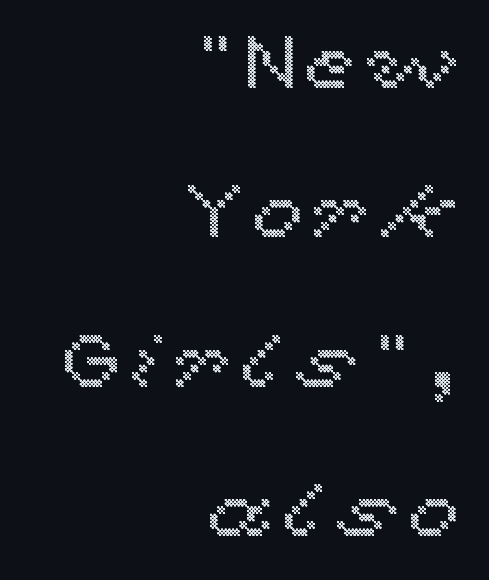
Q: Is the text italic (slanted)? A: Yes.
Q: Is the text underlined? A: No.
Q: How is the paragraph aligned? A: Right-aligned.
Q: Is the spacing between lines tight, normal or loose? A: Loose.
Q: Width (condensed, normal, or wide)? A: Wide.
Q: x-height? A: Medium.
Q: Monospaced? A: No.
